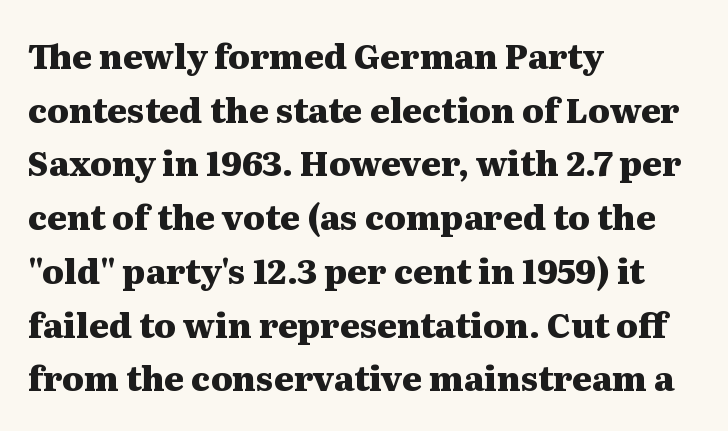
{"serif": "yes", "italic": "no", "bold": "yes", "weight": "heavy", "width": "wide", "stroke_contrast": "medium", "x_height": "medium", "monospaced": "no", "underline": "no", "align": "left", "line_spacing": "normal", "line_spacing_ratio": 1.58, "letter_spacing": "normal", "letter_spacing_em": 0.0, "glyph_px": 34}
